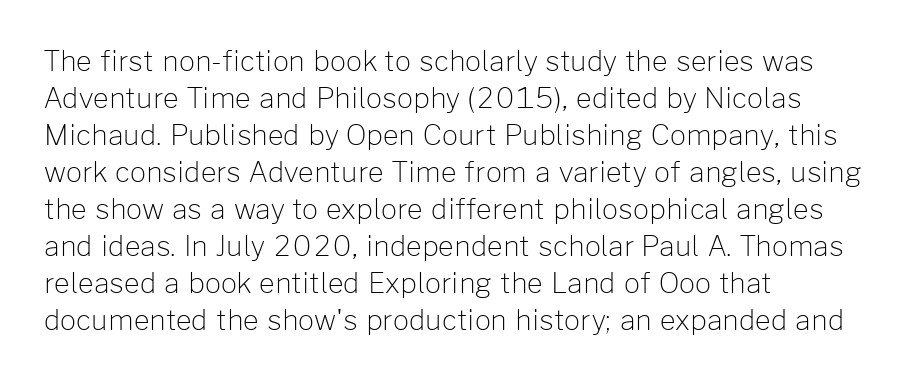
Q: Is the text bold? A: No.
Q: Is the text italic (slanted)? A: No, it is upright.
Q: Is the typeface a serif or a sans-serif typeface? A: Sans-serif.
Q: Is the text underlined? A: No.
Q: How is the paragraph aligned? A: Left-aligned.
Q: Is the spacing between letters normal or unusually wide? A: Normal.
Q: Is the spacing between lines tight, normal or loose? A: Normal.
Q: Width (condensed, normal, or wide)? A: Normal.
Q: Stroke contrast? A: Low.
Q: x-height? A: Medium.
Q: Monospaced? A: No.
